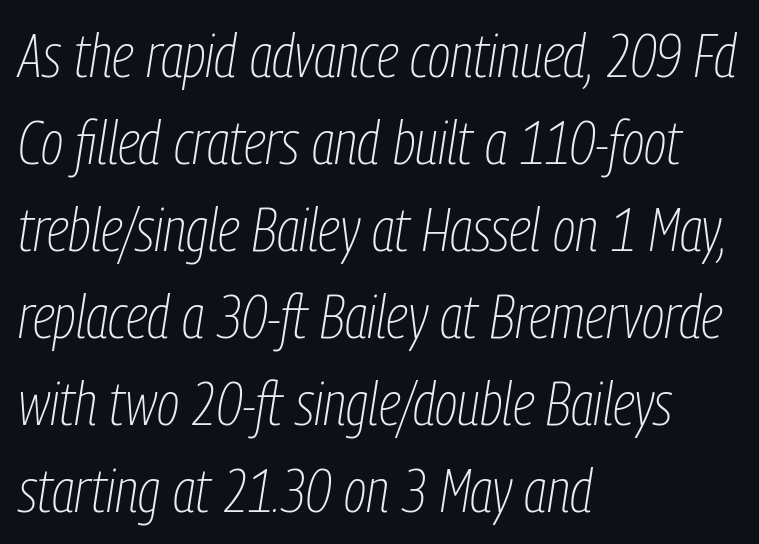
Q: Is the text bold? A: No.
Q: Is the text italic (slanted)? A: Yes, it leans right by about 9 degrees.
Q: Is the text underlined? A: No.
Q: How is the paragraph aligned? A: Left-aligned.
Q: Is the spacing between letters normal or unusually wide? A: Normal.
Q: Is the spacing between lines tight, normal or loose? A: Normal.
Q: Width (condensed, normal, or wide)? A: Condensed.
Q: Stroke contrast? A: Low.
Q: x-height? A: Medium.
Q: Monospaced? A: No.
